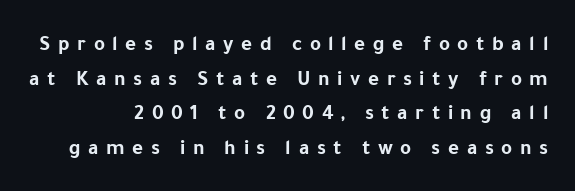
Q: Is the text bold? A: Yes.
Q: Is the text italic (slanted)? A: No, it is upright.
Q: Is the text underlined? A: No.
Q: Is the spacing between letters normal or unusually wide? A: Unusually wide.
Q: Is the spacing between lines tight, normal or loose? A: Normal.
